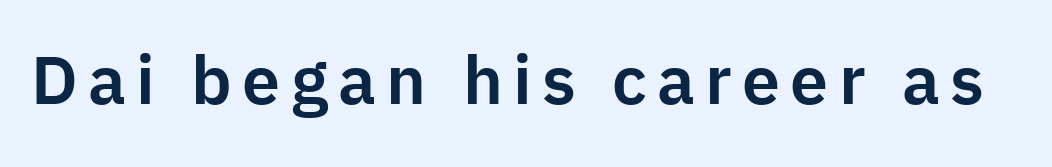
Q: Is the text italic (slanted)? A: No, it is upright.
Q: Is the typeface a serif or a sans-serif typeface? A: Sans-serif.
Q: Is the text underlined? A: No.
Q: Width (condensed, normal, or wide)? A: Normal.
Q: Stroke contrast? A: Low.
Q: x-height? A: Medium.
Q: Monospaced? A: No.
